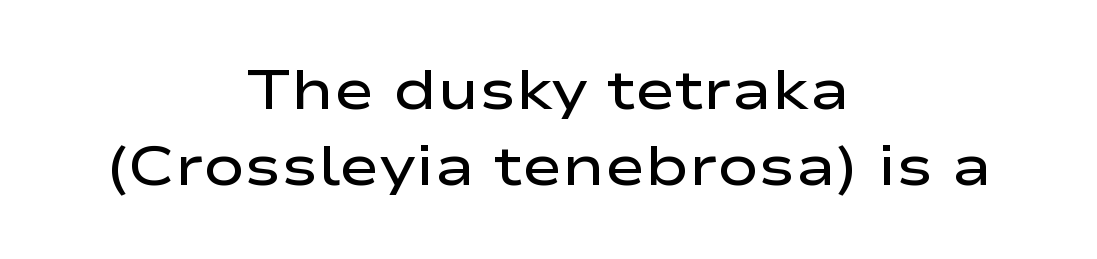
{"serif": "no", "italic": "no", "bold": "semi", "weight": "semibold", "width": "wide", "stroke_contrast": "low", "x_height": "medium", "monospaced": "no", "underline": "no", "align": "center", "line_spacing": "normal", "line_spacing_ratio": 1.39, "letter_spacing": "normal", "letter_spacing_em": 0.0, "glyph_px": 55}
